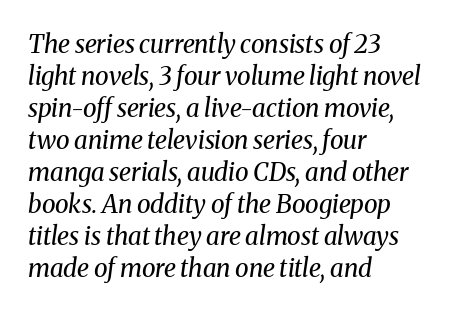
The image shows 25 px text type, italic (leaning right); set left-aligned, normal line spacing (1.28x), normal letter spacing, not underlined.
